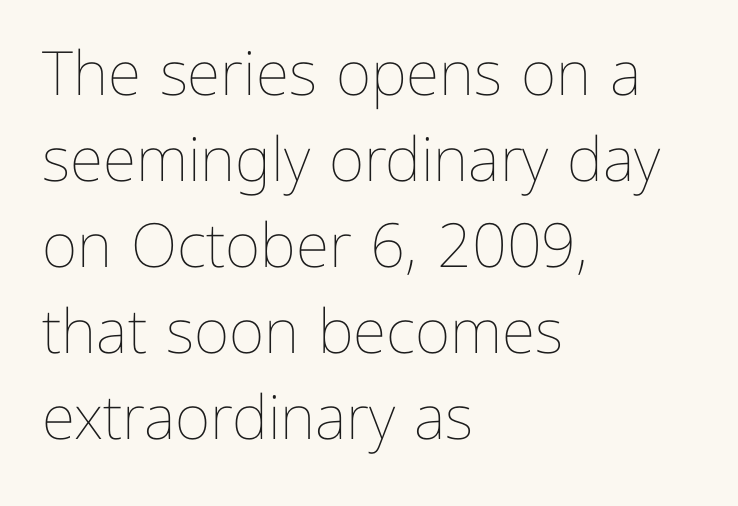
The rendering anchors every line to the left-hand side. Stroke thickness stays within the range of a standard reading face or lighter. This rendering leaves character spacing at its baseline value. A bare baseline throughout the passage.
